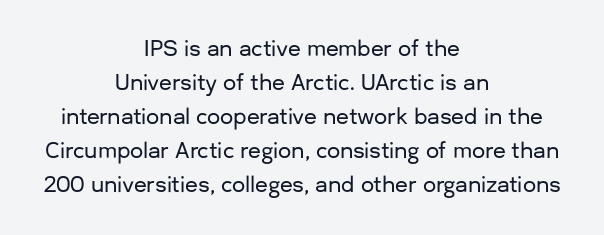
Quick note: underline off. Does the copy run flush right? No — it is centered line by line. Observe the ordinary spacing: letters are neighbours, not strangers. What's the leading like? Ordinary, nothing unusual.
